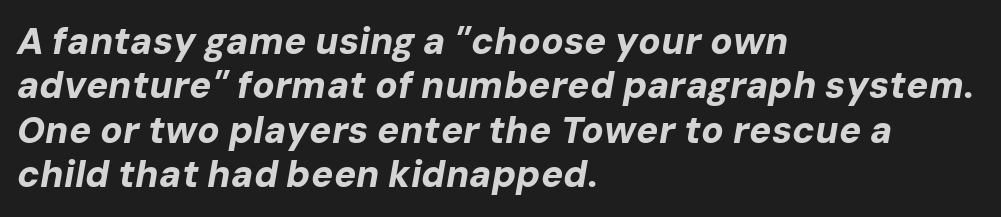
Q: Is the text bold? A: Yes.
Q: Is the text italic (slanted)? A: Yes, it leans right by about 10 degrees.
Q: Is the text underlined? A: No.
Q: How is the paragraph aligned? A: Left-aligned.
Q: Is the spacing between letters normal or unusually wide? A: Normal.
Q: Width (condensed, normal, or wide)? A: Normal.
Q: Stroke contrast? A: Low.
Q: x-height? A: Medium.
Q: Monospaced? A: No.
